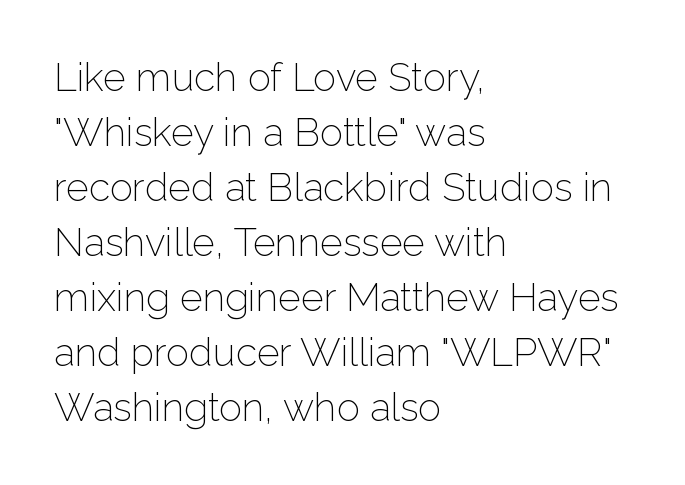
Q: Is the text bold? A: No.
Q: Is the text italic (slanted)? A: No, it is upright.
Q: Is the typeface a serif or a sans-serif typeface? A: Sans-serif.
Q: Is the text underlined? A: No.
Q: How is the paragraph aligned? A: Left-aligned.
Q: Is the spacing between letters normal or unusually wide? A: Normal.
Q: Is the spacing between lines tight, normal or loose? A: Normal.
Q: Width (condensed, normal, or wide)? A: Normal.
Q: Stroke contrast? A: Low.
Q: x-height? A: Medium.
Q: Monospaced? A: No.
